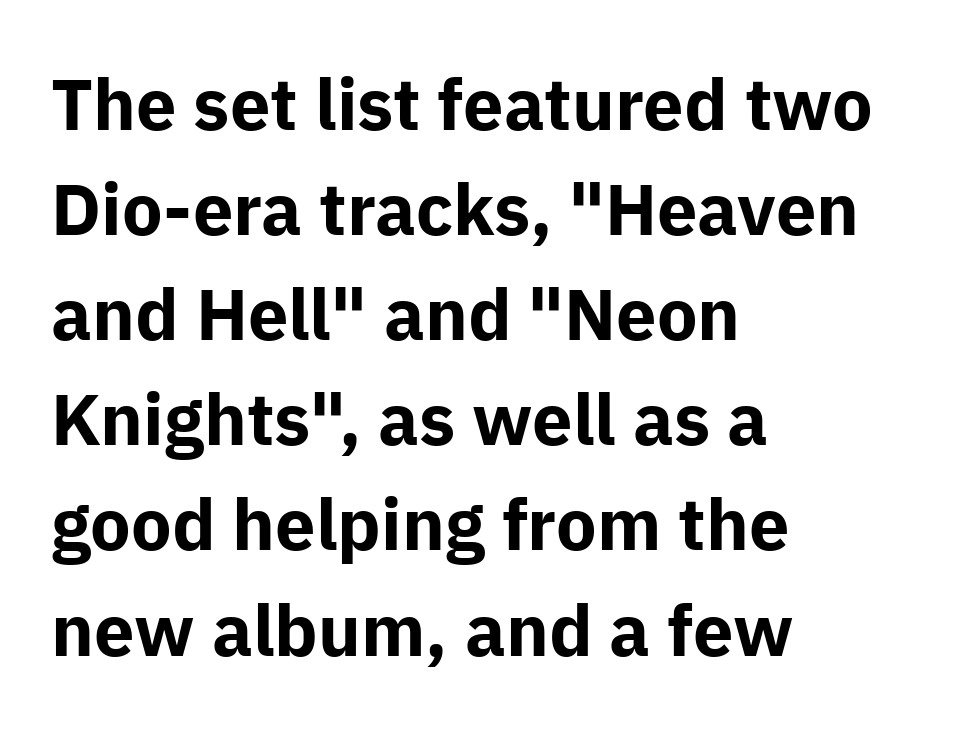
The line texture is even and compact thanks to regular tracking. Posture: upright roman. The passage shown is not underscored anywhere. The typesetter chose a ragged-right arrangement here. One glance says typical: line gaps are just what's usual.
